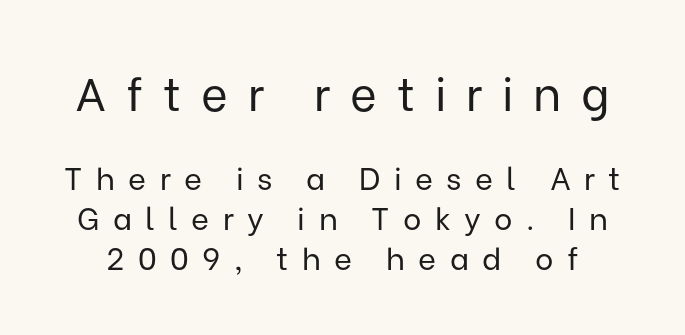
The image shows 46 px regular-weight sans-serif type, upright; set normal line spacing (1.3x), unusually wide letter spacing (+0.43 em), not underlined; the first (top) block is 1.48x larger; low stroke contrast and a medium x-height.
